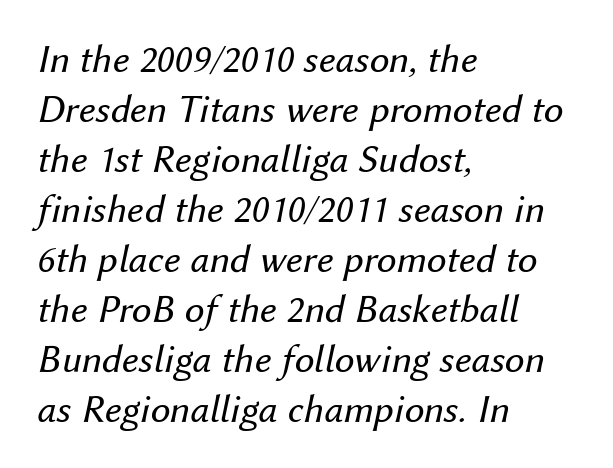
Weight: regular or lighter. Honestly, there is no underline to notice here at all. Think of a printed novel: that variable character pitch is what you see here. Would a proofreader flag this as italicized? Yes. One glance says typical: line gaps are just what's usual.
